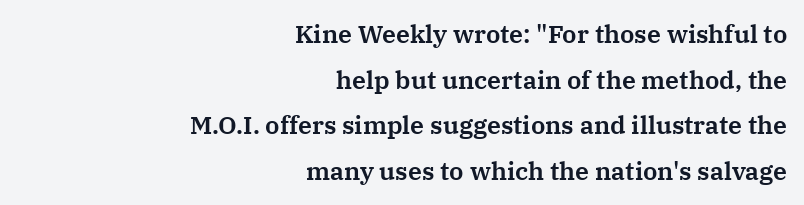
Q: Is the text italic (slanted)? A: No, it is upright.
Q: Is the text underlined? A: No.
Q: How is the paragraph aligned? A: Right-aligned.
Q: Is the spacing between letters normal or unusually wide? A: Normal.
